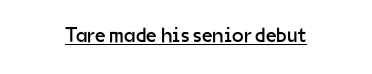
Q: Is the text bold? A: No.
Q: Is the text italic (slanted)? A: No, it is upright.
Q: Is the text underlined? A: Yes.
Q: Is the spacing between letters normal or unusually wide? A: Normal.
